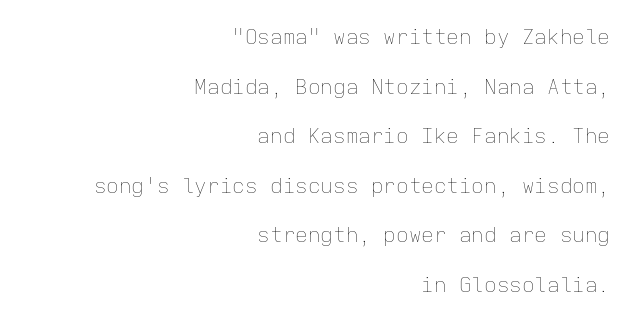
The area under the type is left untouched. Is this a heavy cut? Hardly; it is regular or lighter. Caption: standard tracking, unaltered. Italic: no, the glyphs are upright roman. Where is the straight margin? On the right. Reading down the column, the eye jumps a long way to each next line.
